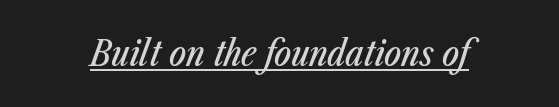
{"italic": "yes", "lean": "right", "slant_degrees": 23, "width": "condensed", "stroke_contrast": "low", "x_height": "medium", "monospaced": "no", "underline": "yes", "letter_spacing": "normal", "letter_spacing_em": 0.0, "glyph_px": 36}
